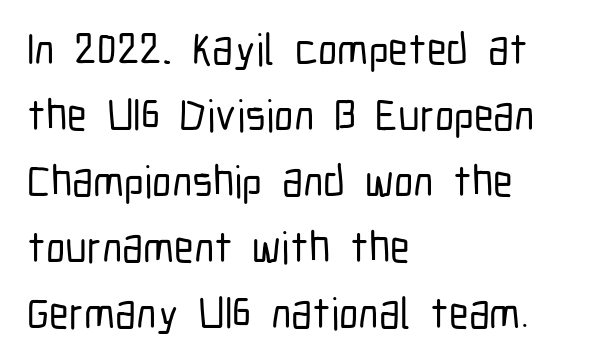
{"serif": "no", "italic": "no", "width": "condensed", "stroke_contrast": "low", "x_height": "medium", "monospaced": "no", "underline": "no", "align": "left", "line_spacing": "normal", "line_spacing_ratio": 1.5, "letter_spacing": "normal", "letter_spacing_em": 0.0, "glyph_px": 44}
